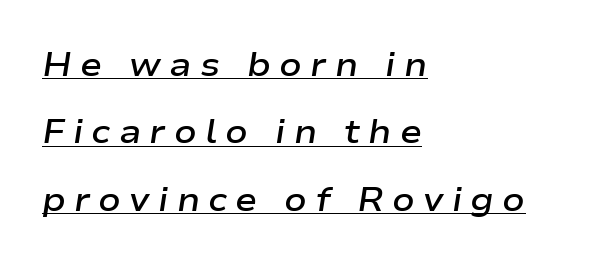
Q: Is the text bold? A: Semi-bold.
Q: Is the text italic (slanted)? A: Yes, it leans right by about 9 degrees.
Q: Is the text underlined? A: Yes.
Q: How is the paragraph aligned? A: Left-aligned.
Q: Is the spacing between letters normal or unusually wide? A: Unusually wide.
Q: Is the spacing between lines tight, normal or loose? A: Loose.
Q: Width (condensed, normal, or wide)? A: Wide.
Q: Stroke contrast? A: Low.
Q: x-height? A: Medium.
Q: Monospaced? A: No.
